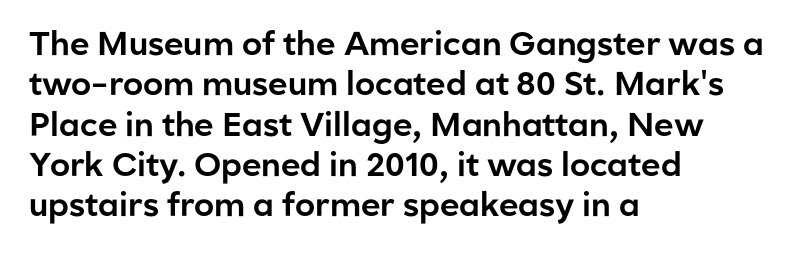
{"serif": "no", "italic": "no", "width": "normal", "stroke_contrast": "low", "x_height": "medium", "monospaced": "no", "underline": "no", "align": "left", "line_spacing_ratio": 1.22, "letter_spacing": "normal", "letter_spacing_em": 0.0, "glyph_px": 33}
